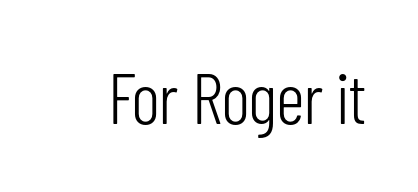
The image shows 71 px light, condensed sans-serif type, upright; set normal letter spacing, not underlined; low stroke contrast and a medium x-height.
